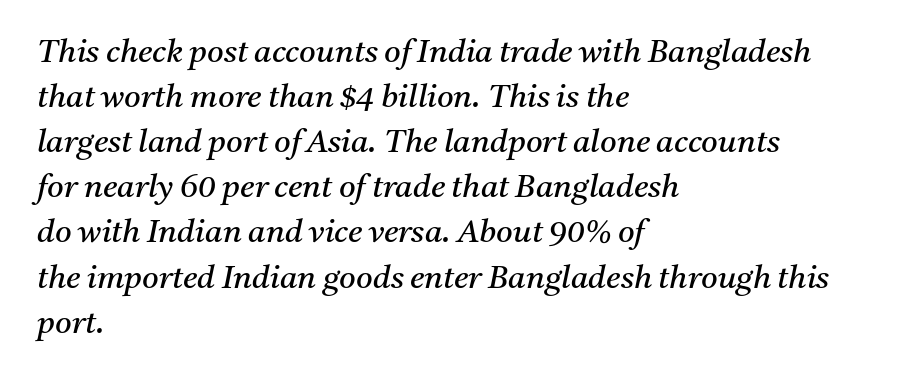
The image shows 32 px regular-weight serif type, italic (leaning right); set left-aligned, normal line spacing (1.41x), normal letter spacing, not underlined; medium stroke contrast and a medium x-height.
